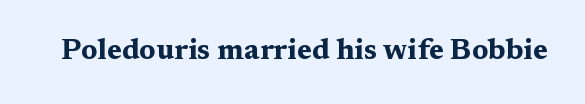
Q: Is the text bold? A: Yes.
Q: Is the text italic (slanted)? A: No, it is upright.
Q: Is the typeface a serif or a sans-serif typeface? A: Serif.
Q: Is the text underlined? A: No.
Q: Is the spacing between letters normal or unusually wide? A: Normal.
Q: Width (condensed, normal, or wide)? A: Wide.
Q: Stroke contrast? A: Medium.
Q: x-height? A: Medium.
Q: Monospaced? A: No.
